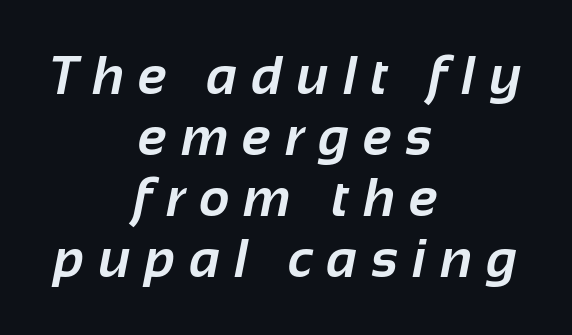
{"serif": "no", "bold": "yes", "weight": "bold", "width": "normal", "stroke_contrast": "low", "x_height": "medium", "monospaced": "no", "underline": "no", "align": "center", "line_spacing": "tight", "line_spacing_ratio": 1.15, "letter_spacing": "wide", "letter_spacing_em": 0.27, "glyph_px": 53}
